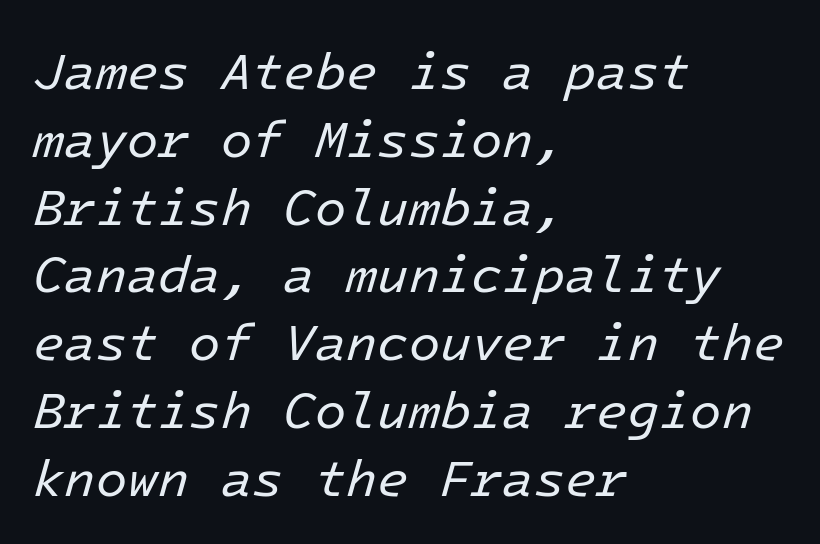
{"italic": "yes", "lean": "right", "slant_degrees": 16, "bold": "no", "weight": "regular", "width": "normal", "stroke_contrast": "low", "x_height": "medium", "underline": "no", "align": "left", "line_spacing": "normal", "line_spacing_ratio": 1.33, "letter_spacing": "normal", "letter_spacing_em": 0.0, "glyph_px": 51}
